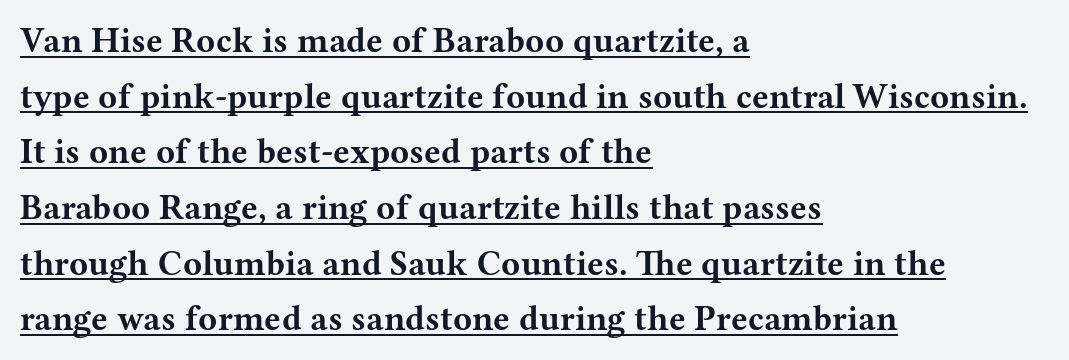
Q: Is the text bold? A: Yes.
Q: Is the text italic (slanted)? A: No, it is upright.
Q: Is the typeface a serif or a sans-serif typeface? A: Serif.
Q: Is the text underlined? A: Yes.
Q: How is the paragraph aligned? A: Left-aligned.
Q: Is the spacing between letters normal or unusually wide? A: Normal.
Q: Is the spacing between lines tight, normal or loose? A: Normal.
Q: Width (condensed, normal, or wide)? A: Wide.
Q: Stroke contrast? A: Medium.
Q: x-height? A: Medium.
Q: Monospaced? A: No.
